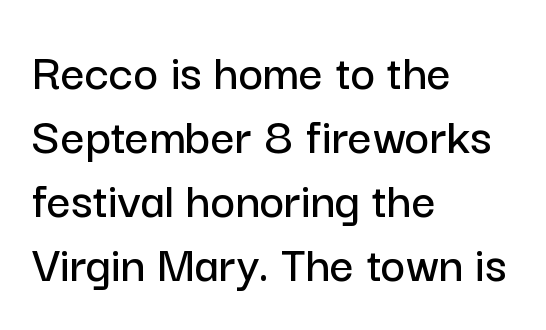
{"serif": "no", "italic": "no", "width": "normal", "stroke_contrast": "low", "x_height": "medium", "monospaced": "no", "underline": "no", "align": "left", "line_spacing_ratio": 1.21, "letter_spacing": "normal", "letter_spacing_em": 0.0, "glyph_px": 53}
